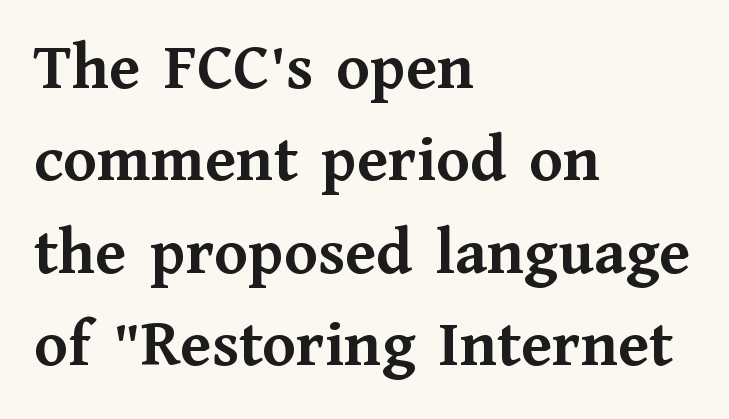
{"serif": "yes", "italic": "no", "bold": "yes", "weight": "semibold", "width": "normal", "stroke_contrast": "medium", "x_height": "medium", "monospaced": "no", "underline": "no", "align": "left", "line_spacing": "normal", "line_spacing_ratio": 1.36, "letter_spacing": "normal", "letter_spacing_em": 0.0, "glyph_px": 68}
